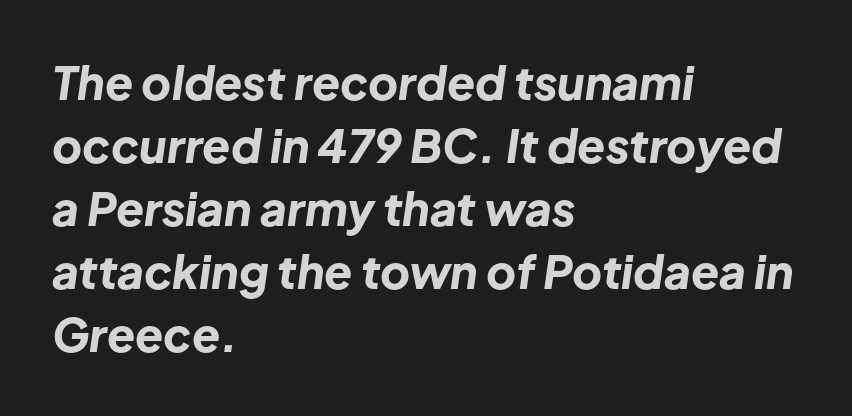
Q: Is the text bold? A: Yes.
Q: Is the text italic (slanted)? A: Yes, it leans right by about 8 degrees.
Q: Is the text underlined? A: No.
Q: How is the paragraph aligned? A: Left-aligned.
Q: Is the spacing between letters normal or unusually wide? A: Normal.
Q: Is the spacing between lines tight, normal or loose? A: Normal.
Q: Width (condensed, normal, or wide)? A: Normal.
Q: Stroke contrast? A: Low.
Q: x-height? A: Medium.
Q: Monospaced? A: No.
